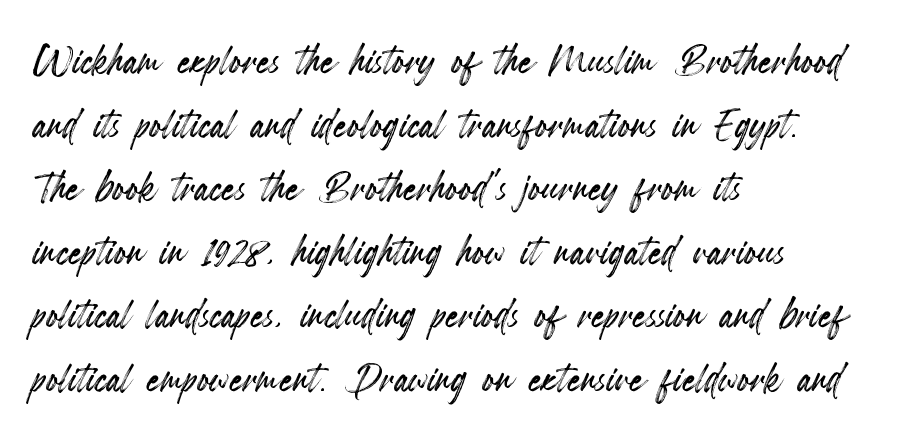
The image shows 53 px condensed type; set left-aligned, line spacing 1.2x, normal letter spacing, not underlined; a small x-height.
